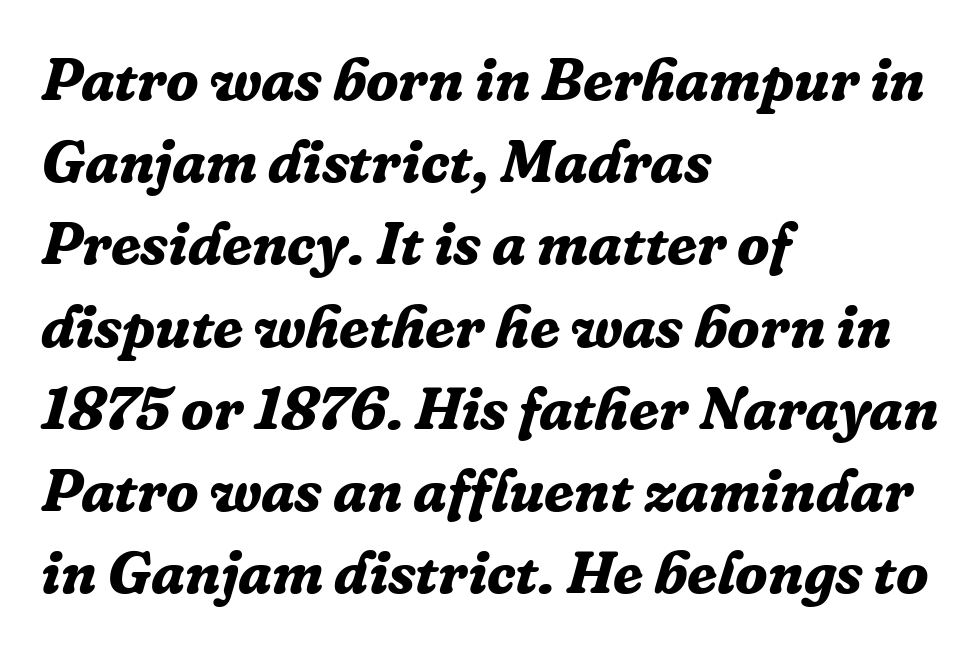
The image shows 60 px bold serif type, italic (leaning right); set left-aligned, normal line spacing (1.37x), normal letter spacing, not underlined; low stroke contrast and a medium x-height.
